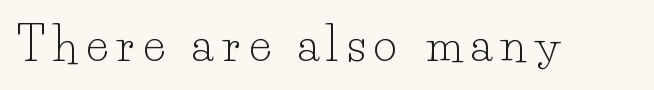
The image shows 45 px light serif type, upright; set unusually wide letter spacing (+0.2 em), not underlined; low stroke contrast and a small x-height.
